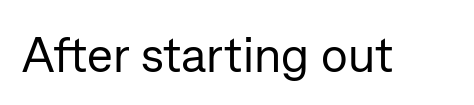
The image shows 49 px regular-weight sans-serif type, upright; set normal letter spacing, not underlined; low stroke contrast and a medium x-height.
